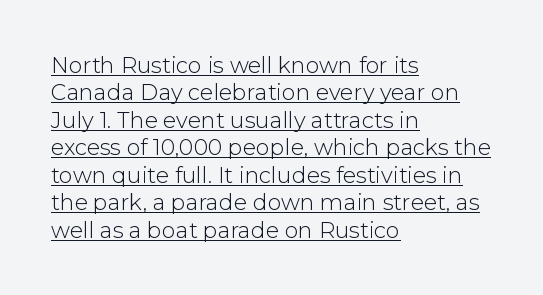
Q: Is the text bold? A: No.
Q: Is the text italic (slanted)? A: No, it is upright.
Q: Is the text underlined? A: Yes.
Q: How is the paragraph aligned? A: Left-aligned.
Q: Is the spacing between letters normal or unusually wide? A: Normal.
Q: Is the spacing between lines tight, normal or loose? A: Normal.
